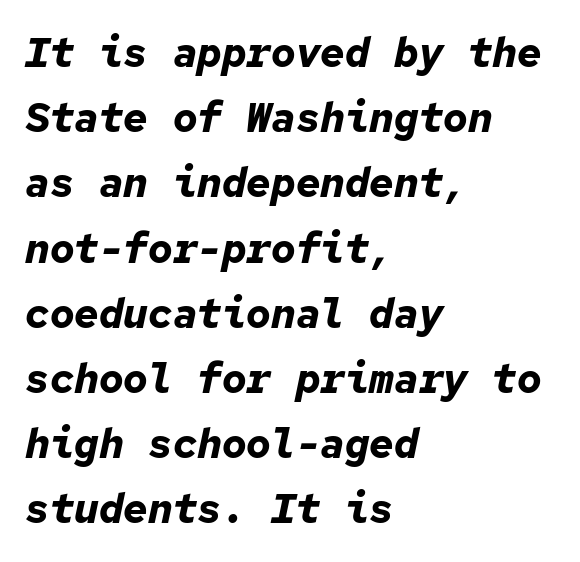
Q: Is the text bold? A: Yes.
Q: Is the text italic (slanted)? A: Yes, it leans right by about 12 degrees.
Q: Is the text underlined? A: No.
Q: How is the paragraph aligned? A: Left-aligned.
Q: Is the spacing between letters normal or unusually wide? A: Normal.
Q: Is the spacing between lines tight, normal or loose? A: Normal.
Q: Width (condensed, normal, or wide)? A: Normal.
Q: Stroke contrast? A: Low.
Q: x-height? A: Medium.
Q: Monospaced? A: Yes.
